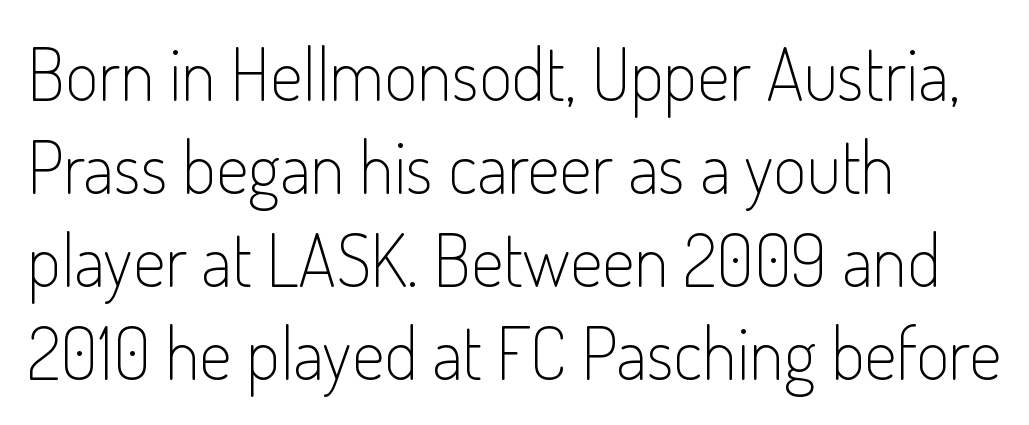
{"serif": "no", "italic": "no", "bold": "no", "weight": "light", "width": "condensed", "stroke_contrast": "low", "x_height": "small", "monospaced": "no", "underline": "no", "align": "left", "line_spacing": "normal", "line_spacing_ratio": 1.29, "letter_spacing": "normal", "letter_spacing_em": 0.0, "glyph_px": 72}
